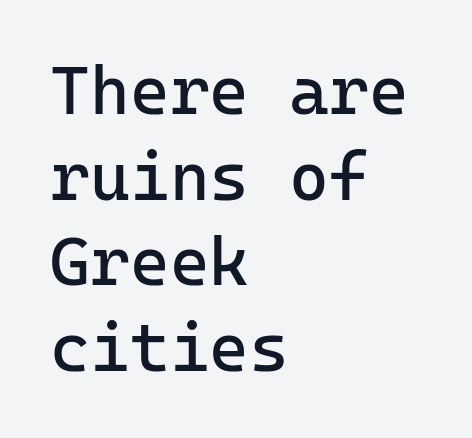
{"serif": "no", "italic": "no", "bold": "no", "weight": "regular", "width": "normal", "stroke_contrast": "low", "x_height": "medium", "monospaced": "yes", "underline": "no", "align": "left", "line_spacing": "normal", "line_spacing_ratio": 1.26, "letter_spacing": "normal", "letter_spacing_em": 0.0, "glyph_px": 68}
